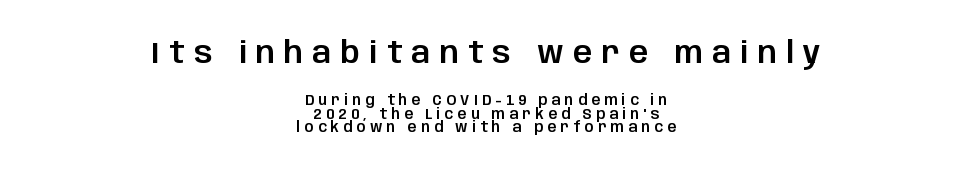
{"serif": "no", "italic": "no", "width": "normal", "stroke_contrast": "low", "x_height": "large", "monospaced": "no", "underline": "no", "align": "center", "line_spacing": "tight", "line_spacing_ratio": 0.99, "letter_spacing": "wide", "letter_spacing_em": 0.31, "larger_block": "first", "size_ratio": 2.14, "glyph_px": 30}
